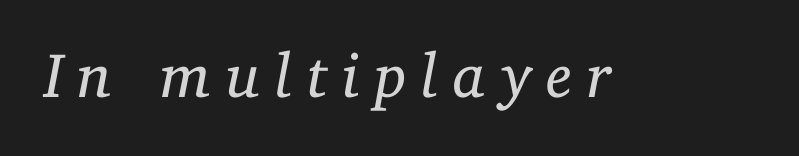
The image shows 63 px regular-weight serif type, italic (leaning right); set unusually wide letter spacing (+0.23 em), not underlined; low stroke contrast and a medium x-height.
